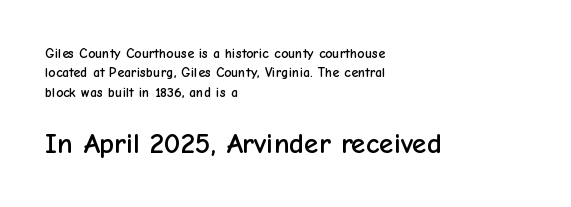
{"serif": "no", "italic": "no", "width": "normal", "stroke_contrast": "low", "x_height": "medium", "monospaced": "no", "underline": "no", "align": "left", "line_spacing": "normal", "line_spacing_ratio": 1.38, "letter_spacing": "normal", "letter_spacing_em": 0.0, "larger_block": "second", "size_ratio": 2.07, "glyph_px": 29}
